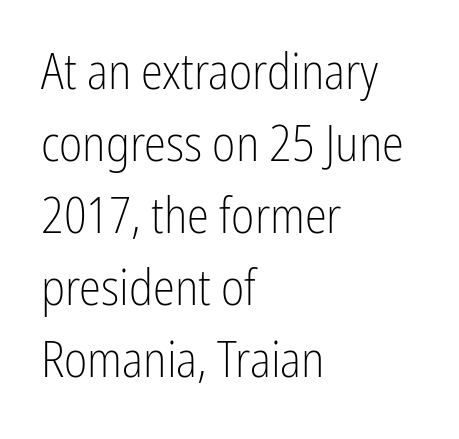
If you measured baseline to baseline, you'd find a middling distance. The letters look calm and open, with moderate or lighter stems. Type style note: lacks serifs. Underlining? Definitely not there. Look at the tracking — it's just the regular setting, nothing added.
